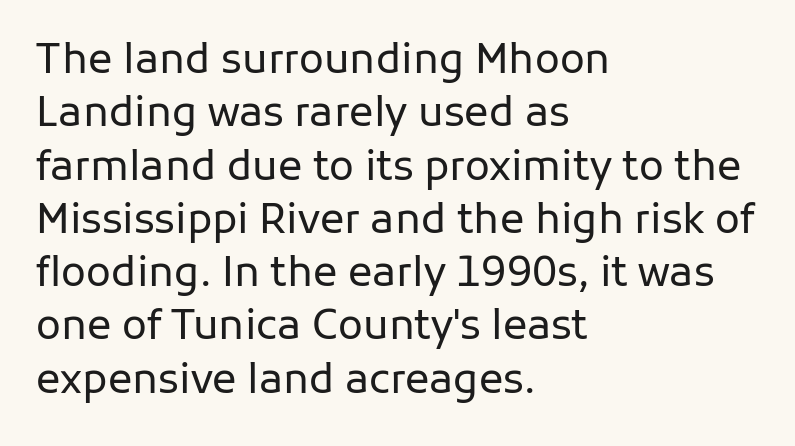
{"serif": "no", "italic": "no", "bold": "no", "weight": "regular", "width": "normal", "stroke_contrast": "low", "x_height": "medium", "monospaced": "no", "underline": "no", "align": "left", "line_spacing": "normal", "line_spacing_ratio": 1.3, "letter_spacing": "normal", "letter_spacing_em": 0.0, "glyph_px": 41}
